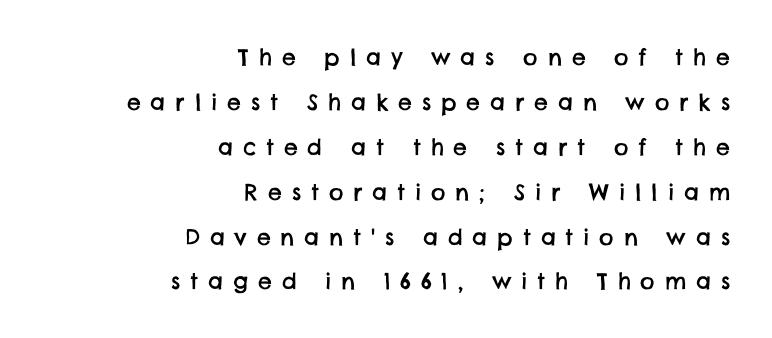
{"underline": "no", "align": "right", "line_spacing": "loose", "line_spacing_ratio": 2.04, "letter_spacing": "wide", "letter_spacing_em": 0.45, "glyph_px": 22}
